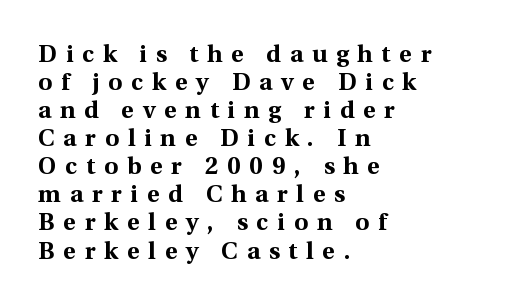
The image shows 24 px bold type, upright; set left-aligned, line spacing 1.17x, unusually wide letter spacing (+0.37 em), not underlined.
